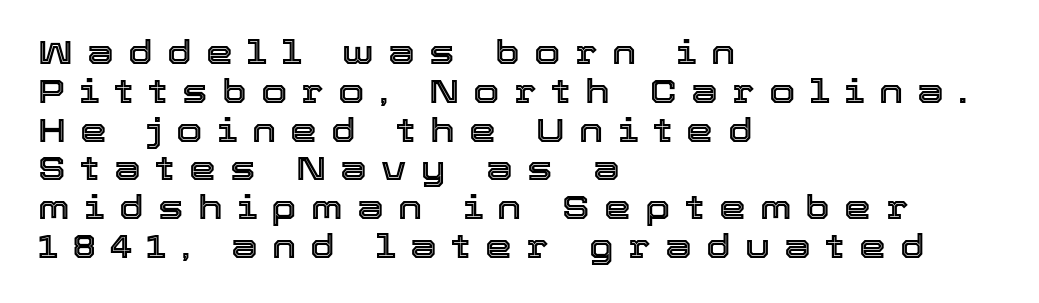
The image shows 34 px text type, upright; set left-aligned, tight line spacing (1.14x), unusually wide letter spacing (+0.42 em), not underlined; a medium x-height.
